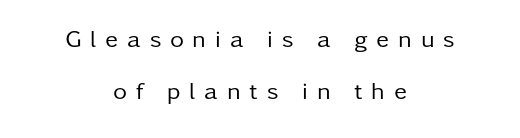
{"italic": "no", "bold": "no", "underline": "no", "align": "center", "line_spacing": "loose", "line_spacing_ratio": 2.18, "letter_spacing": "wide", "letter_spacing_em": 0.37, "glyph_px": 24}
